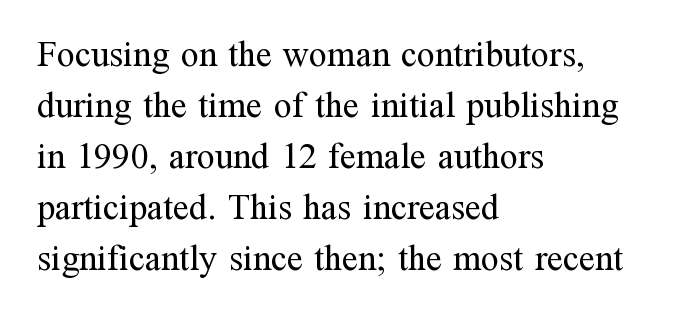
{"serif": "yes", "italic": "no", "bold": "no", "weight": "regular", "width": "normal", "stroke_contrast": "medium", "x_height": "medium", "monospaced": "no", "underline": "no", "align": "left", "line_spacing": "normal", "line_spacing_ratio": 1.42, "letter_spacing": "normal", "letter_spacing_em": 0.0, "glyph_px": 36}
